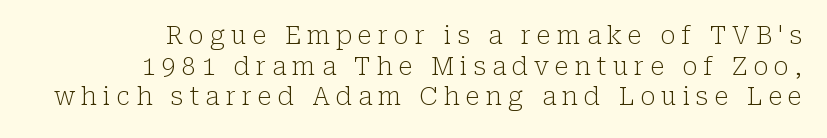
What stands out about the letter spacing? Its width — letters are far apart. Decoration check: the copy has no underline. The typeface has the unassuming heft of standard copy or less. Is there any slant? The stems are plumb.
